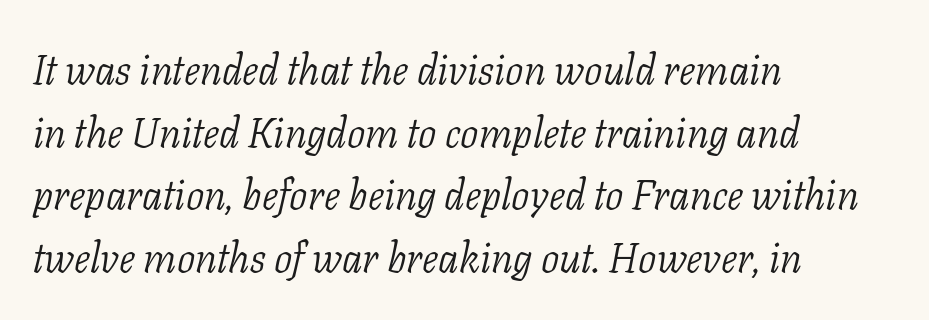
Q: Is the text bold? A: No.
Q: Is the text italic (slanted)? A: Yes, it leans right by about 11 degrees.
Q: Is the typeface a serif or a sans-serif typeface? A: Serif.
Q: Is the text underlined? A: No.
Q: How is the paragraph aligned? A: Left-aligned.
Q: Is the spacing between letters normal or unusually wide? A: Normal.
Q: Is the spacing between lines tight, normal or loose? A: Normal.
Q: Width (condensed, normal, or wide)? A: Normal.
Q: Stroke contrast? A: Low.
Q: x-height? A: Medium.
Q: Monospaced? A: No.
